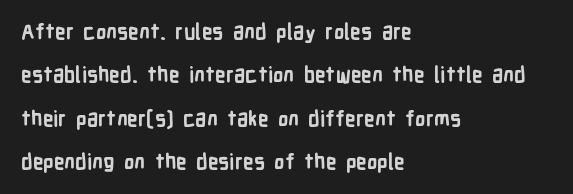
{"italic": "no", "bold": "yes", "underline": "no", "align": "left", "line_spacing": "loose", "line_spacing_ratio": 2.06, "letter_spacing": "normal", "letter_spacing_em": 0.0, "glyph_px": 21}
